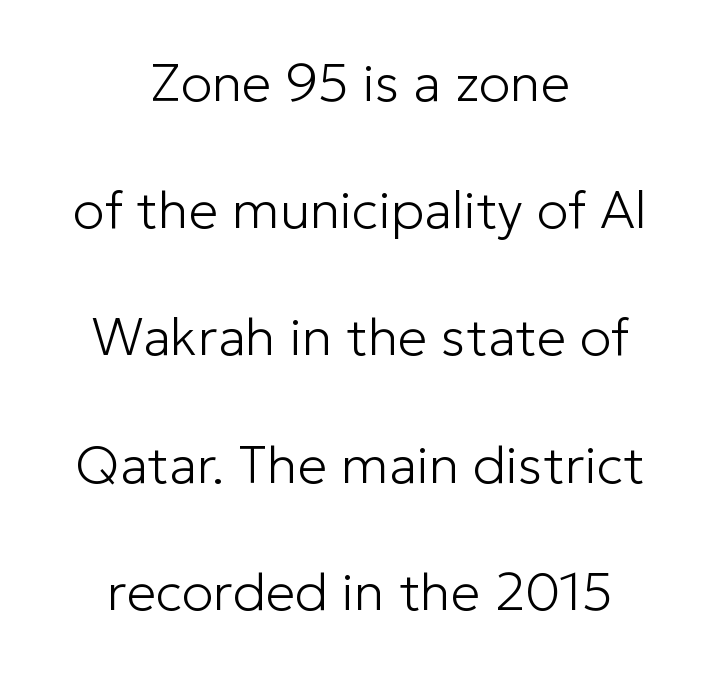
This rendering employs a face without finishing strokes, i.e., a sans-serif. The tracking reads as untouched default to a designer's eye. Do the characters align in a grid? No, the font is proportional. Bare-footed words on every line.
